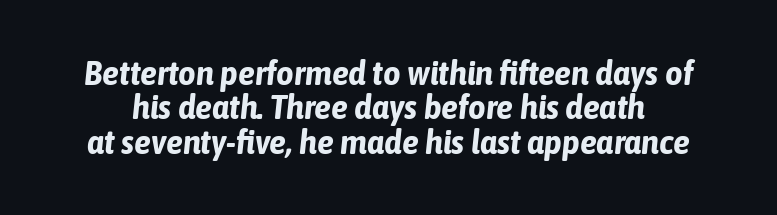
{"italic": "yes", "lean": "right", "slant_degrees": 6, "bold": "yes", "weight": "bold", "width": "condensed", "stroke_contrast": "low", "x_height": "medium", "monospaced": "no", "underline": "no", "line_spacing": "tight", "line_spacing_ratio": 1.01, "letter_spacing": "normal", "letter_spacing_em": 0.0, "glyph_px": 34}
